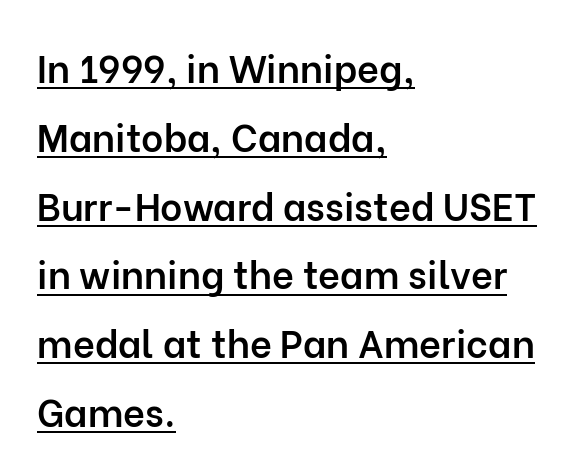
The image shows 38 px semibold sans-serif type, upright; set left-aligned, line spacing 1.81x, normal letter spacing, underlined; low stroke contrast and a medium x-height.
